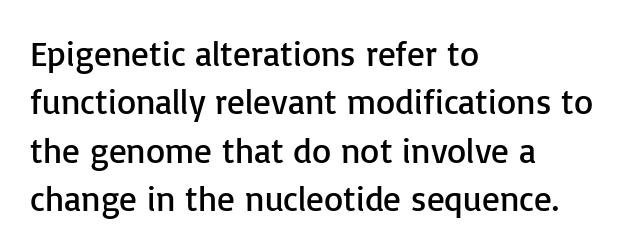
Each letter keeps its own natural width here, so spacing adapts to shape. The space beneath each line is pristine and unruled. Does extra space separate the letters? No, they use regular spacing. The axis of the letterforms is exactly vertical.
